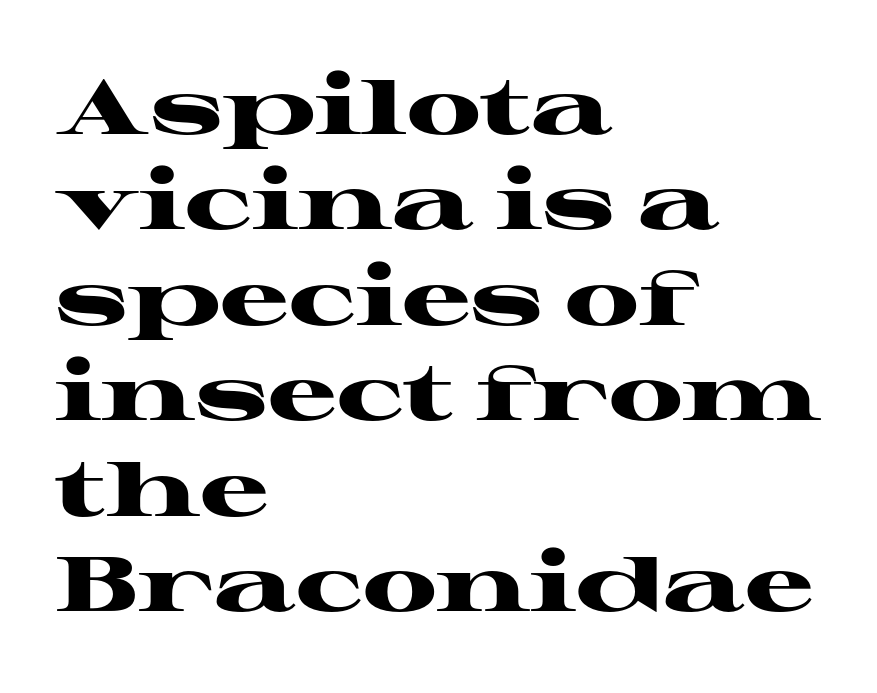
{"serif": "yes", "italic": "no", "bold": "yes", "weight": "heavy", "width": "wide", "stroke_contrast": "high", "x_height": "medium", "monospaced": "no", "underline": "no", "align": "left", "line_spacing_ratio": 1.24, "letter_spacing": "normal", "letter_spacing_em": 0.0, "glyph_px": 77}
